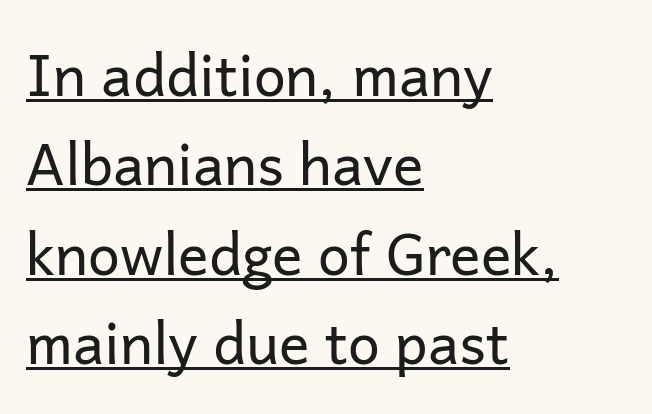
Q: Is the text bold? A: No.
Q: Is the text italic (slanted)? A: No, it is upright.
Q: Is the typeface a serif or a sans-serif typeface? A: Sans-serif.
Q: Is the text underlined? A: Yes.
Q: How is the paragraph aligned? A: Left-aligned.
Q: Is the spacing between letters normal or unusually wide? A: Normal.
Q: Is the spacing between lines tight, normal or loose? A: Normal.
Q: Width (condensed, normal, or wide)? A: Normal.
Q: Stroke contrast? A: Low.
Q: x-height? A: Medium.
Q: Monospaced? A: No.
